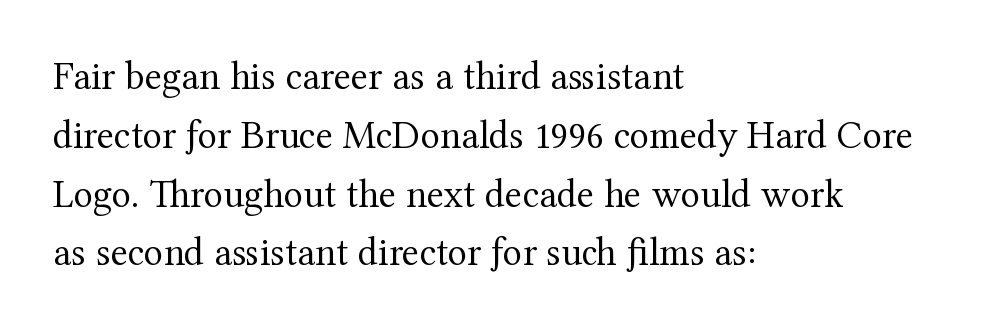
The rendering keeps characters at their native spacing. Unlike italic type, these characters show no tilt at all. This sample has the flowing, uneven cadence of proportional lettering. Think standard paragraph weight, or any step lighter than that. Does the leading feel generous? No, just average.
